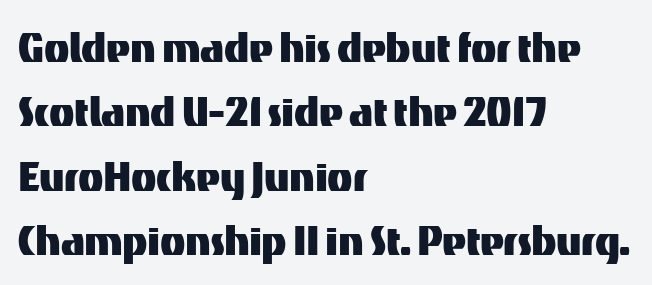
Q: Is the text italic (slanted)? A: No, it is upright.
Q: Is the typeface a serif or a sans-serif typeface? A: Sans-serif.
Q: Is the text underlined? A: No.
Q: How is the paragraph aligned? A: Left-aligned.
Q: Is the spacing between letters normal or unusually wide? A: Normal.
Q: Width (condensed, normal, or wide)? A: Normal.
Q: Stroke contrast? A: Medium.
Q: x-height? A: Medium.
Q: Monospaced? A: No.
